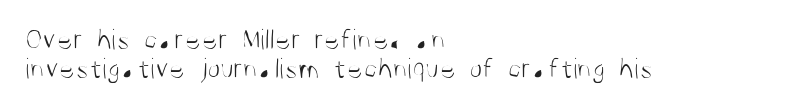
The image shows 30 px light, condensed sans-serif type, upright; set left-aligned, tight line spacing (0.98x), normal letter spacing, not underlined; medium stroke contrast and a large x-height.
